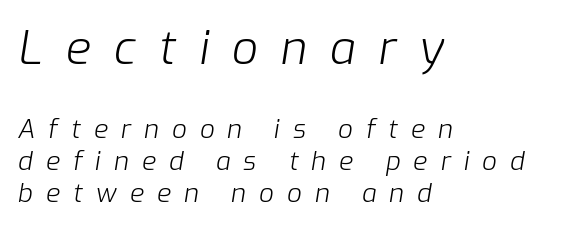
This rendering uses left alignment, leaving the right contour irregular. The composition opens big and finishes small. Is this a fixed-width face? No — the glyphs have proportional, varying widths. Is the type slanted? Yes — the strokes lean at a clear angle. Clear beneath every line of the passage.
